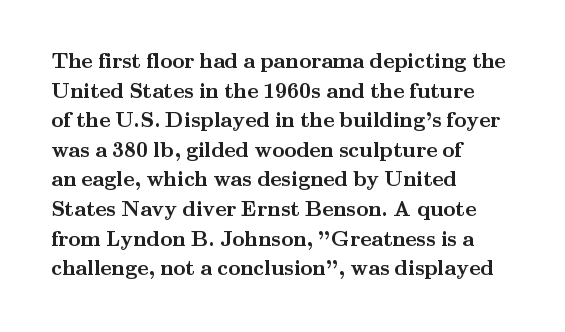
{"italic": "no", "bold": "yes", "underline": "no", "align": "left", "line_spacing": "normal", "line_spacing_ratio": 1.41, "letter_spacing": "normal", "letter_spacing_em": 0.0, "glyph_px": 21}
